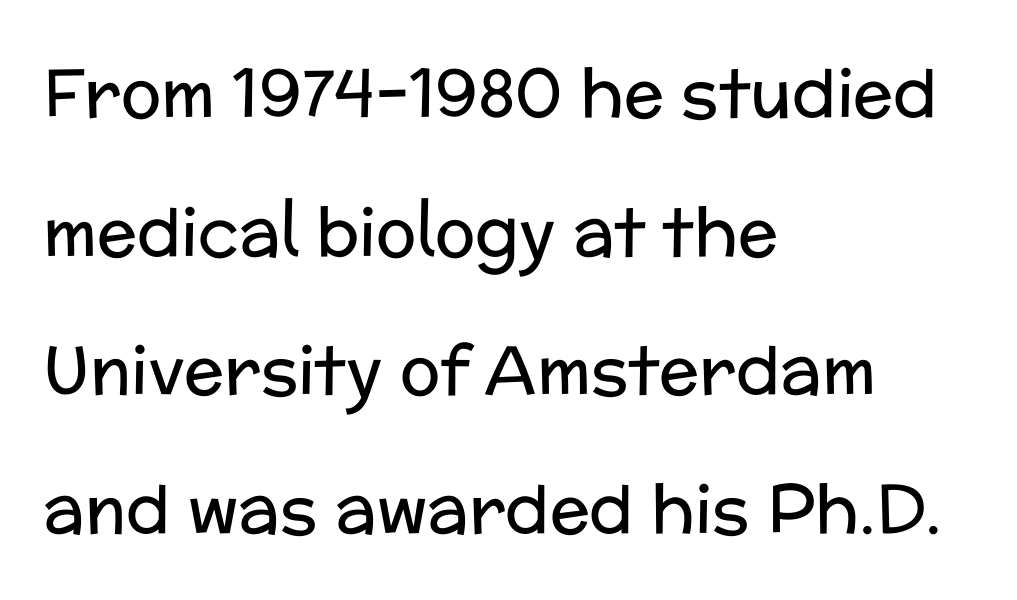
Standard letterfit; no display-style spreading of the glyphs. Quick note: not italic, upright. Note the varied advance widths — an 'i' is clearly narrower than an 'm'. Are there feet on the stems? There aren't — it's a sans.
